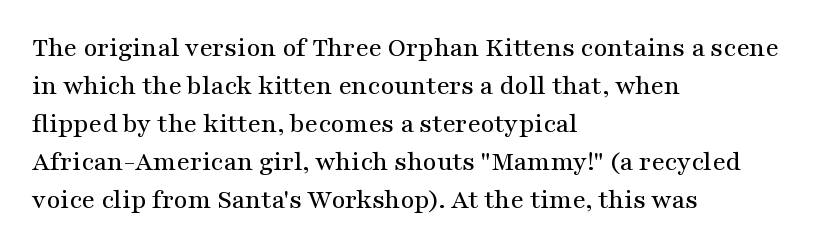
{"italic": "no", "underline": "no", "align": "left", "line_spacing": "normal", "line_spacing_ratio": 1.41, "letter_spacing": "normal", "letter_spacing_em": 0.0, "glyph_px": 27}
